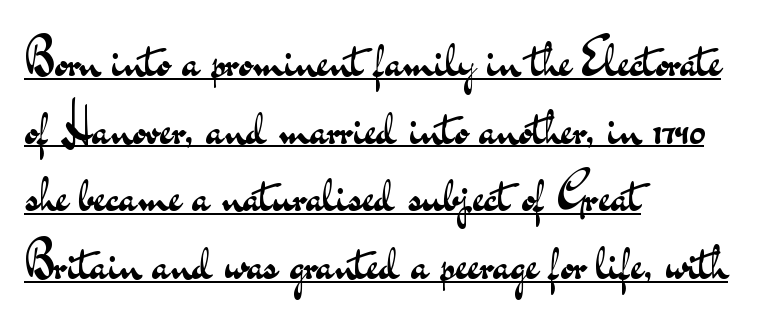
{"serif": "no", "bold": "no", "weight": "regular", "width": "wide", "stroke_contrast": "medium", "x_height": "small", "monospaced": "no", "underline": "yes", "align": "left", "line_spacing": "normal", "line_spacing_ratio": 1.38, "letter_spacing": "normal", "letter_spacing_em": 0.0, "glyph_px": 49}
